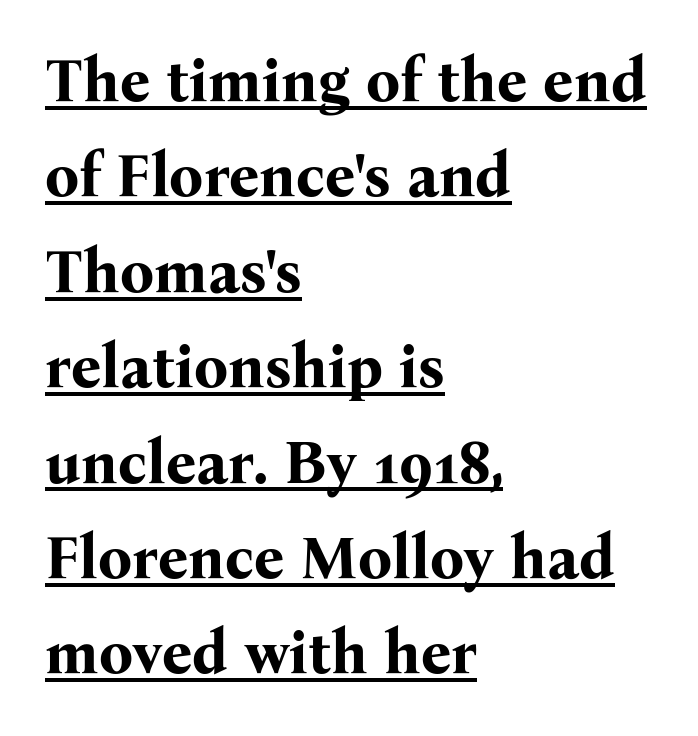
The image shows 60 px bold serif type, upright; set left-aligned, normal line spacing (1.59x), normal letter spacing, underlined; medium stroke contrast and a medium x-height.
